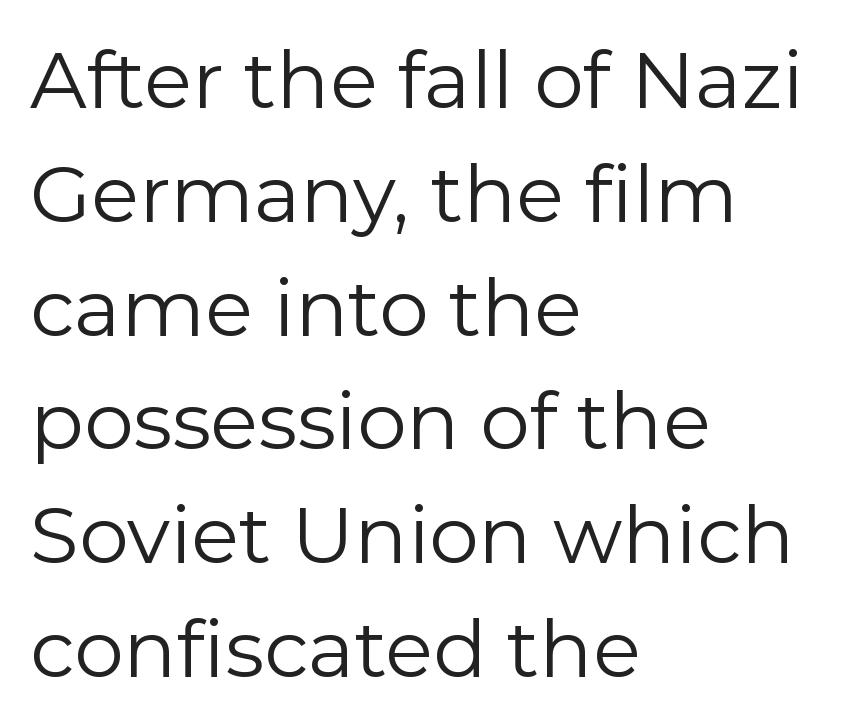
Q: Is the text bold? A: No.
Q: Is the text italic (slanted)? A: No, it is upright.
Q: Is the typeface a serif or a sans-serif typeface? A: Sans-serif.
Q: Is the text underlined? A: No.
Q: How is the paragraph aligned? A: Left-aligned.
Q: Is the spacing between letters normal or unusually wide? A: Normal.
Q: Is the spacing between lines tight, normal or loose? A: Normal.
Q: Width (condensed, normal, or wide)? A: Normal.
Q: Stroke contrast? A: Low.
Q: x-height? A: Medium.
Q: Monospaced? A: No.
